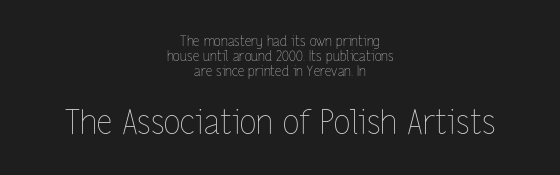
The image shows 34 px thin, condensed type, upright; set centered, tight line spacing (1.06x), normal letter spacing, not underlined; the second (bottom) block is 2.43x larger; low stroke contrast and a medium x-height.
